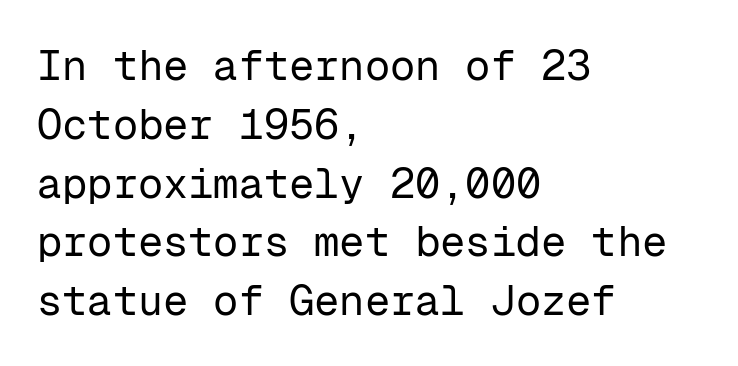
{"serif": "no", "italic": "no", "bold": "no", "weight": "regular", "width": "normal", "stroke_contrast": "low", "x_height": "medium", "monospaced": "yes", "underline": "no", "align": "left", "line_spacing": "normal", "line_spacing_ratio": 1.4, "letter_spacing": "normal", "letter_spacing_em": 0.0, "glyph_px": 42}
